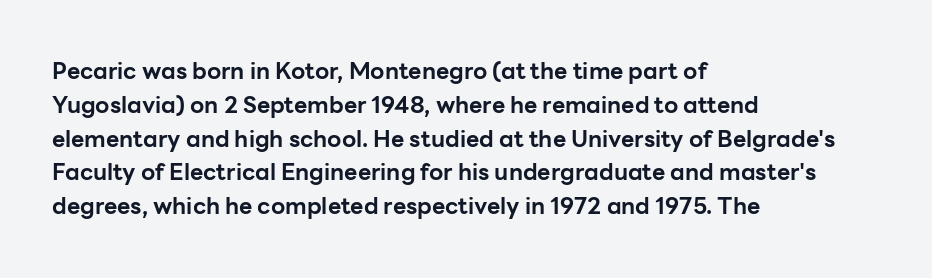
Q: Is the text bold? A: Yes.
Q: Is the text italic (slanted)? A: No, it is upright.
Q: Is the text underlined? A: No.
Q: How is the paragraph aligned? A: Left-aligned.
Q: Is the spacing between letters normal or unusually wide? A: Normal.
Q: Is the spacing between lines tight, normal or loose? A: Normal.
